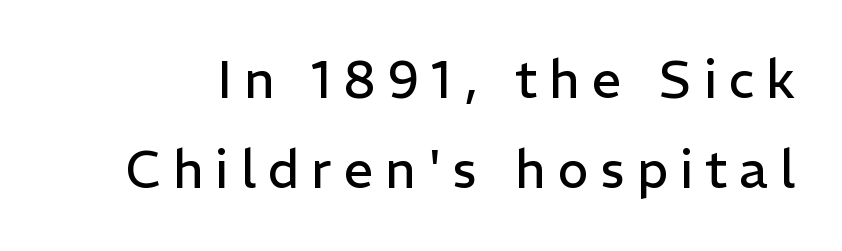
{"serif": "no", "italic": "no", "bold": "no", "weight": "regular", "width": "normal", "stroke_contrast": "low", "x_height": "medium", "monospaced": "no", "underline": "no", "line_spacing_ratio": 1.74, "letter_spacing": "wide", "letter_spacing_em": 0.23, "glyph_px": 52}
